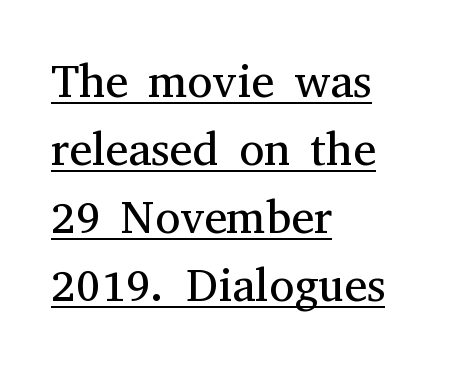
The image shows 46 px regular-weight serif type, upright; set left-aligned, normal line spacing (1.48x), normal letter spacing, underlined; medium stroke contrast and a medium x-height.
